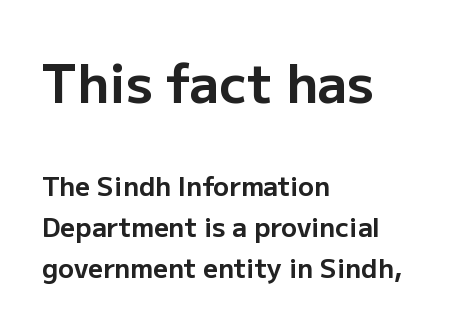
{"serif": "no", "italic": "no", "bold": "yes", "weight": "bold", "width": "normal", "stroke_contrast": "low", "x_height": "medium", "monospaced": "no", "underline": "no", "align": "left", "line_spacing": "normal", "line_spacing_ratio": 1.57, "letter_spacing": "normal", "letter_spacing_em": 0.0, "larger_block": "first", "size_ratio": 2.0, "glyph_px": 52}
